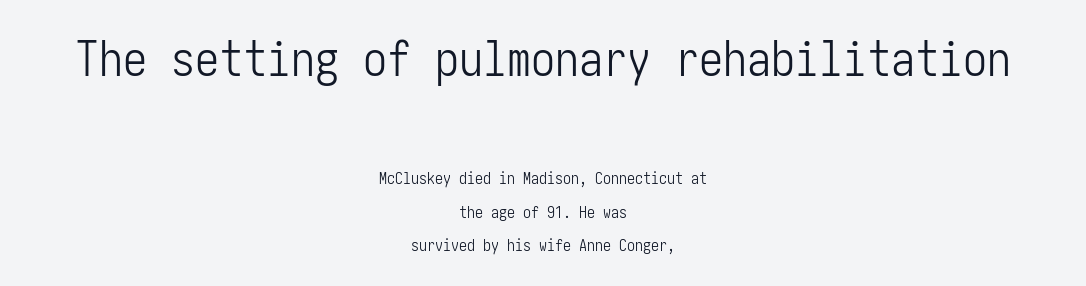
The image shows 48 px light, condensed sans-serif type, upright; set centered, loose line spacing (2.1x), normal letter spacing, not underlined; the first (top) block is 3.0x larger; low stroke contrast and a medium x-height.
